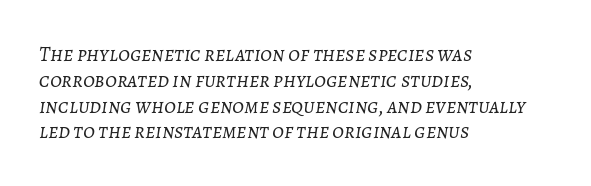
Words appear dense and cohesive because spacing is normal. Is this a heavy cut? Hardly; it is regular or lighter. The typesetter chose a ragged-right arrangement here. You can tell it's italic because the verticals aren't actually vertical.
